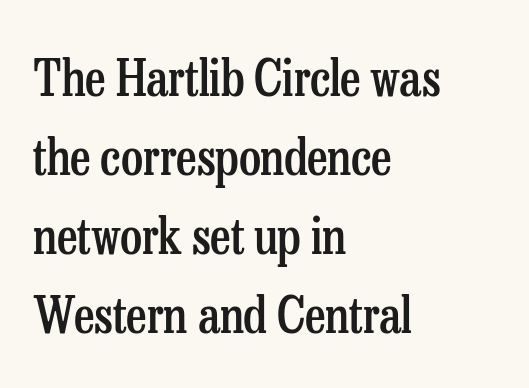
The image shows 50 px semibold, condensed serif type, upright; set left-aligned, normal line spacing (1.58x), normal letter spacing, not underlined; low stroke contrast and a medium x-height.
